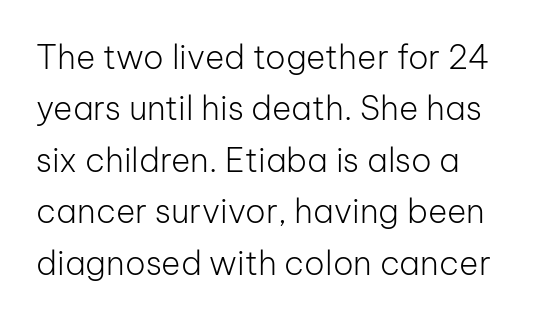
The face used here is proportionally spaced, like ordinary book or web type. The typeface chosen for these lines omits serifs. The passage shown is not bold in any degree. A clean baseline with only descenders dipping below it. The setting favours the left margin, as ordinary paragraphs usually do.
